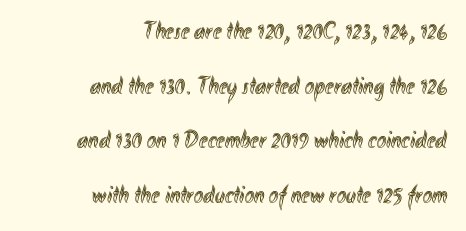
{"underline": "no", "align": "right", "line_spacing": "loose", "line_spacing_ratio": 2.19, "letter_spacing": "normal", "letter_spacing_em": 0.0, "glyph_px": 25}
